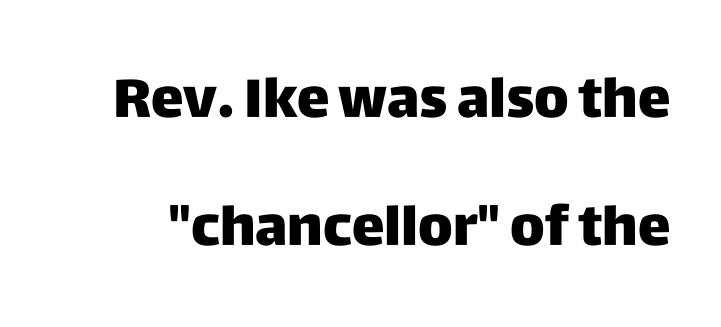
The words here are not underlined. The rendering uses a bold face; every stroke is thick and dark. Each letter keeps its own natural width here, so spacing adapts to shape. Honestly, the rows look like they've been pulled way apart. No extra tracking has been applied to these lines. Designer's note — italics off, roman on.
